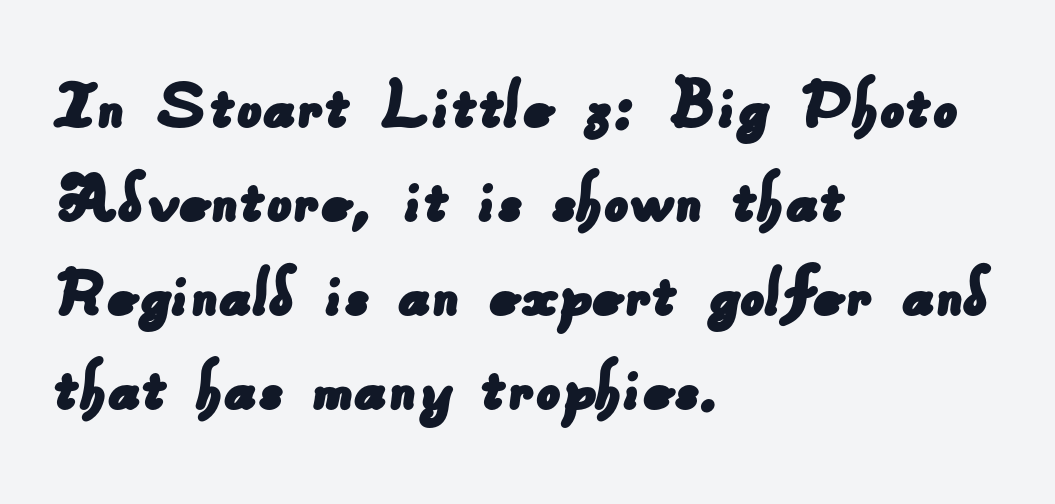
The ragged edge is on the right, which tells us the setting is flush left. The area under the type is left untouched. Default kerning and tracking; the words read as compact shapes. This sample has the flowing, uneven cadence of proportional lettering. A typesetter would label this face a sans.
